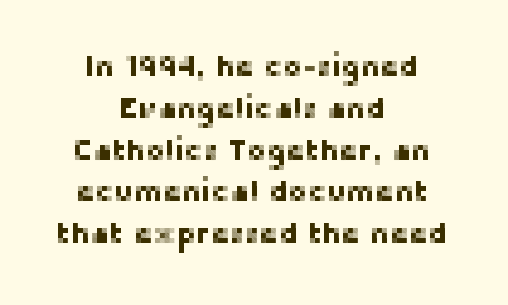
The space beneath each line is pristine and unruled. Each line is balanced around a shared central axis. Is this a sans? Yes — the strokes have no serifs. Characters follow at the spacing the type designer built in.
